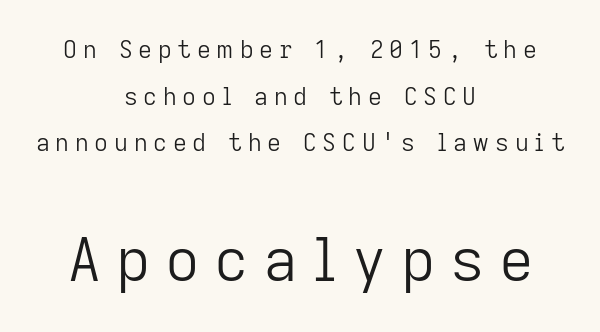
The image shows 60 px light sans-serif type, upright; set centered, loose line spacing (1.94x), unusually wide letter spacing (+0.24 em), not underlined; the second (bottom) block is 2.5x larger; low stroke contrast and a medium x-height.
